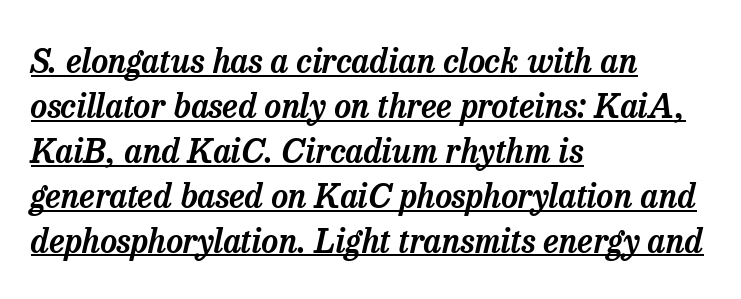
{"serif": "yes", "italic": "yes", "lean": "right", "slant_degrees": 13, "width": "normal", "stroke_contrast": "low", "x_height": "medium", "monospaced": "no", "underline": "yes", "align": "left", "line_spacing": "normal", "line_spacing_ratio": 1.36, "letter_spacing": "normal", "letter_spacing_em": 0.0, "glyph_px": 33}
